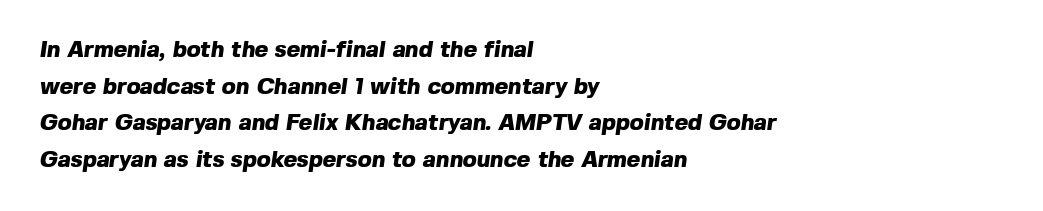
{"bold": "yes", "underline": "no", "align": "left", "line_spacing": "normal", "line_spacing_ratio": 1.59, "letter_spacing": "normal", "letter_spacing_em": 0.0, "glyph_px": 23}
